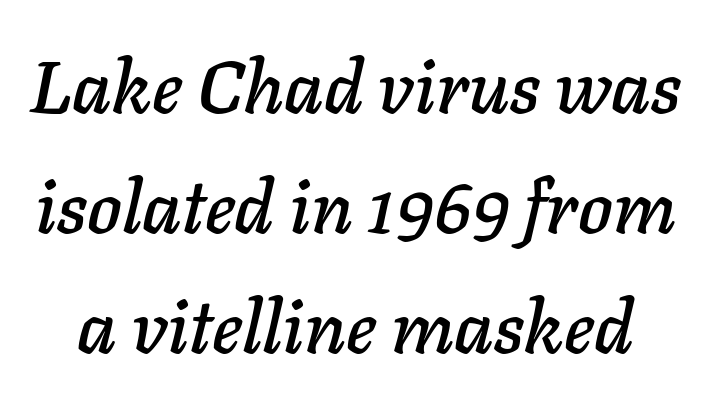
The image shows 74 px text type, italic (leaning right); set normal line spacing (1.62x), normal letter spacing, not underlined; low stroke contrast and a medium x-height.
